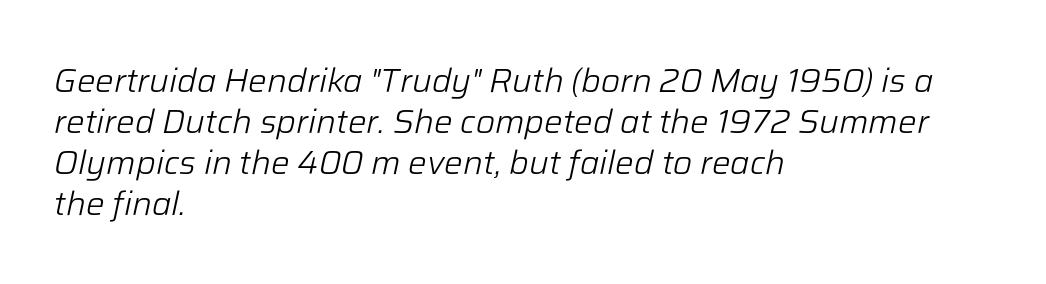
Q: Is the text bold? A: No.
Q: Is the text italic (slanted)? A: Yes, it leans right by about 12 degrees.
Q: Is the text underlined? A: No.
Q: How is the paragraph aligned? A: Left-aligned.
Q: Is the spacing between letters normal or unusually wide? A: Normal.
Q: Width (condensed, normal, or wide)? A: Normal.
Q: Stroke contrast? A: Low.
Q: x-height? A: Medium.
Q: Monospaced? A: No.
